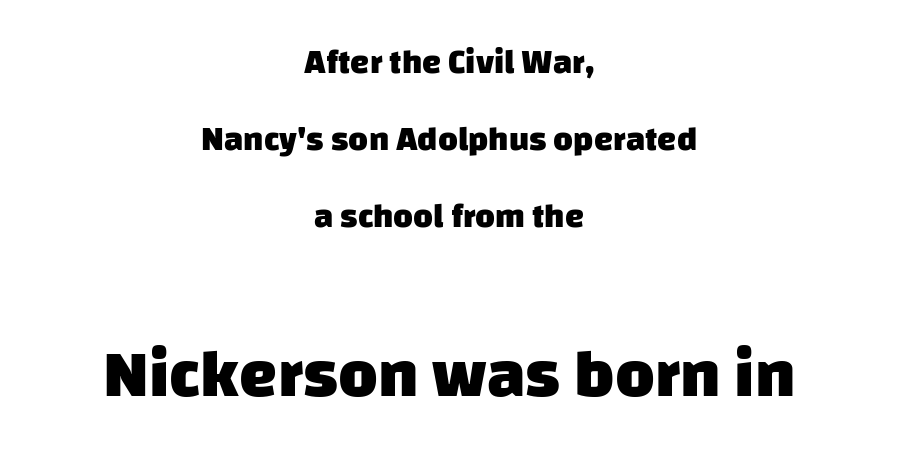
Q: Is the text bold? A: Yes.
Q: Is the typeface a serif or a sans-serif typeface? A: Sans-serif.
Q: Is the text underlined? A: No.
Q: How is the paragraph aligned? A: Centered.
Q: Is the spacing between letters normal or unusually wide? A: Normal.
Q: Is the spacing between lines tight, normal or loose? A: Loose.
Q: Which block of text is set in a larger size, the first (top) or the second (bottom)? A: The second (bottom) one.
Q: Width (condensed, normal, or wide)? A: Normal.
Q: Stroke contrast? A: Low.
Q: x-height? A: Large.
Q: Monospaced? A: No.
